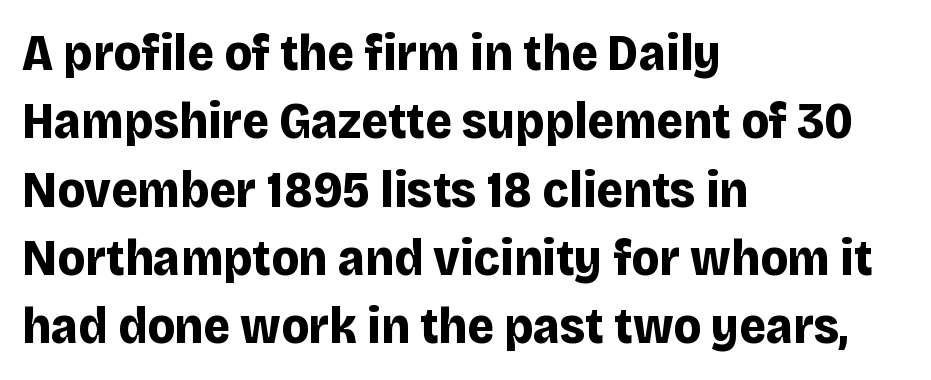
Q: Is the text bold? A: Yes.
Q: Is the text italic (slanted)? A: No, it is upright.
Q: Is the typeface a serif or a sans-serif typeface? A: Sans-serif.
Q: Is the text underlined? A: No.
Q: How is the paragraph aligned? A: Left-aligned.
Q: Is the spacing between letters normal or unusually wide? A: Normal.
Q: Is the spacing between lines tight, normal or loose? A: Normal.
Q: Width (condensed, normal, or wide)? A: Normal.
Q: Stroke contrast? A: Low.
Q: x-height? A: Large.
Q: Monospaced? A: No.
